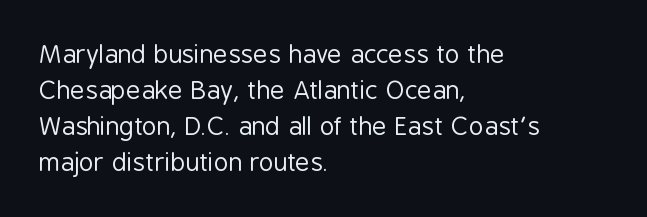
Q: Is the text bold? A: No.
Q: Is the text italic (slanted)? A: No, it is upright.
Q: Is the text underlined? A: No.
Q: How is the paragraph aligned? A: Left-aligned.
Q: Is the spacing between letters normal or unusually wide? A: Normal.
Q: Is the spacing between lines tight, normal or loose? A: Normal.
